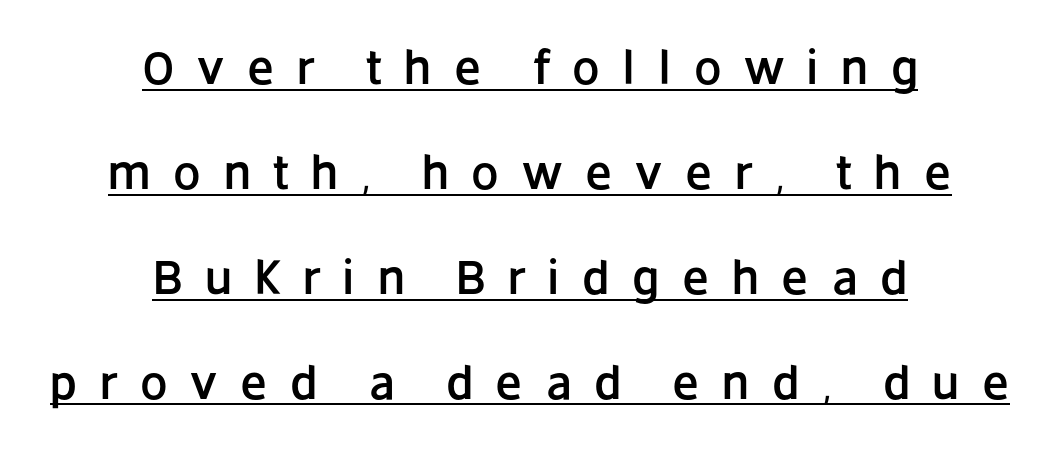
Q: Is the text italic (slanted)? A: No, it is upright.
Q: Is the typeface a serif or a sans-serif typeface? A: Sans-serif.
Q: Is the text underlined? A: Yes.
Q: How is the paragraph aligned? A: Centered.
Q: Is the spacing between letters normal or unusually wide? A: Unusually wide.
Q: Is the spacing between lines tight, normal or loose? A: Loose.
Q: Width (condensed, normal, or wide)? A: Normal.
Q: Stroke contrast? A: Low.
Q: x-height? A: Large.
Q: Monospaced? A: No.
